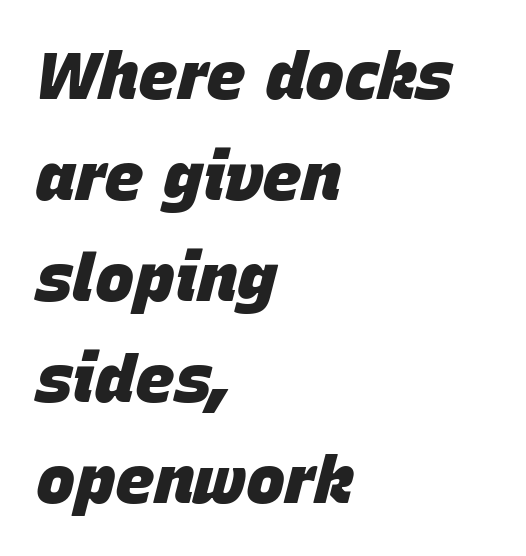
The image shows 66 px heavy type, italic (leaning right); set left-aligned, normal line spacing (1.53x), normal letter spacing, not underlined; low stroke contrast and a large x-height.
